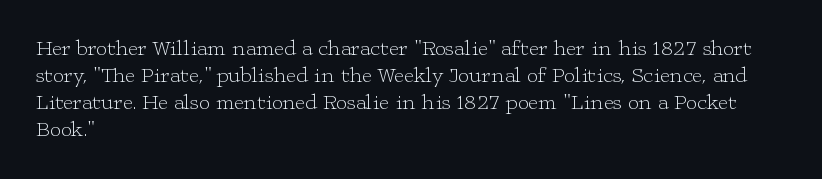
The image shows 22 px text type, upright; set left-aligned, line spacing 1.23x, normal letter spacing, not underlined.
